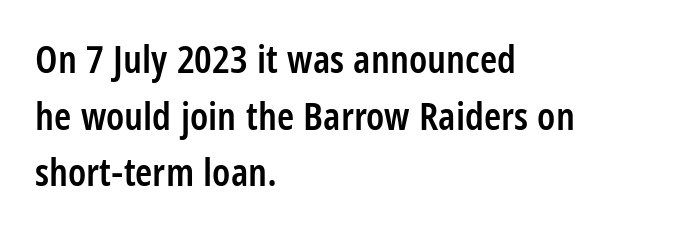
Vertical strokes here are truly vertical. Here the designer chose a conventional face with non-uniform glyph widths. Stems and bowls a touch heavier than normal — semibold. Grotesque or geometric, the face here clearly has no serifs.
